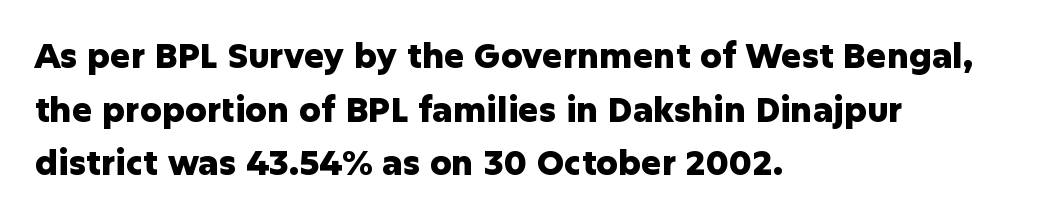
The image shows 34 px heavy sans-serif type, upright; set left-aligned, normal line spacing (1.58x), normal letter spacing, not underlined; low stroke contrast and a medium x-height.
